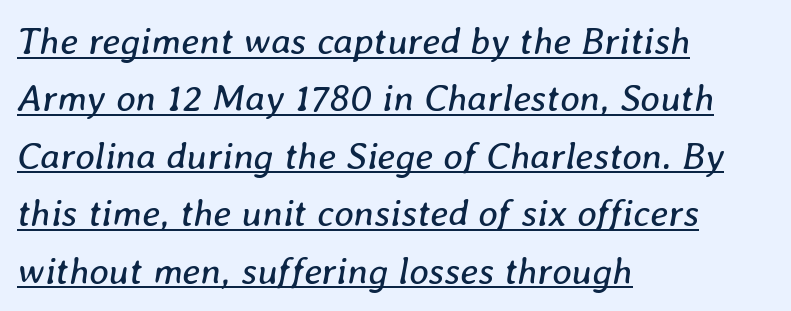
The rendered words wear a rule along their underside. These lines stack with their left ends in a neat column. The passage shown has conventional tracking throughout. Looking at the ascenders, they clearly lean. No letter is thick-stroked: the sample isn't bold. The line-height multiplier appears to be the usual default.
